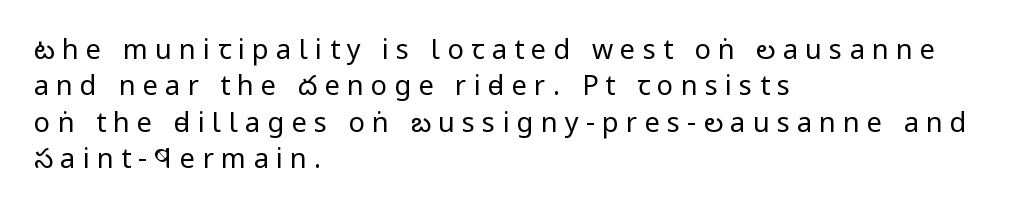
Q: Is the text bold? A: No.
Q: Is the text italic (slanted)? A: No, it is upright.
Q: Is the text underlined? A: No.
Q: How is the paragraph aligned? A: Left-aligned.
Q: Is the spacing between letters normal or unusually wide? A: Unusually wide.
Q: Is the spacing between lines tight, normal or loose? A: Normal.
